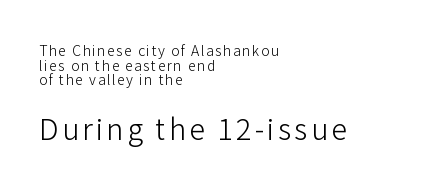
{"serif": "no", "italic": "no", "bold": "no", "weight": "light", "width": "normal", "stroke_contrast": "low", "x_height": "medium", "monospaced": "no", "underline": "no", "align": "left", "line_spacing": "tight", "line_spacing_ratio": 1.04, "larger_block": "second", "size_ratio": 2.07, "glyph_px": 29}
